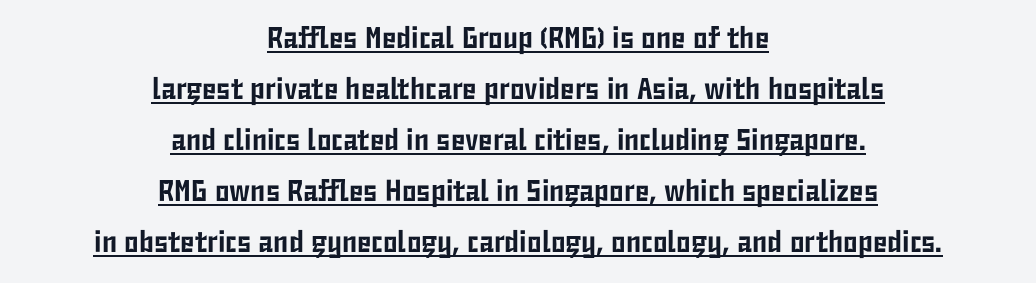
{"serif": "no", "italic": "no", "width": "condensed", "stroke_contrast": "low", "x_height": "medium", "monospaced": "no", "underline": "yes", "align": "center", "line_spacing": "normal", "line_spacing_ratio": 1.7, "letter_spacing": "normal", "letter_spacing_em": 0.0, "glyph_px": 30}
